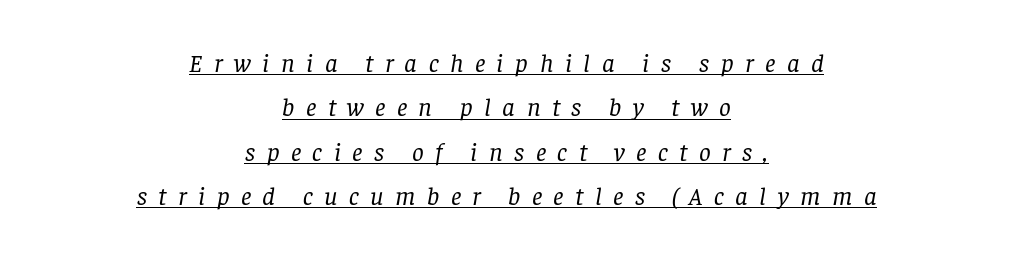
Q: Is the text bold? A: No.
Q: Is the text italic (slanted)? A: Yes, it leans right by about 8 degrees.
Q: Is the text underlined? A: Yes.
Q: How is the paragraph aligned? A: Centered.
Q: Is the spacing between letters normal or unusually wide? A: Unusually wide.
